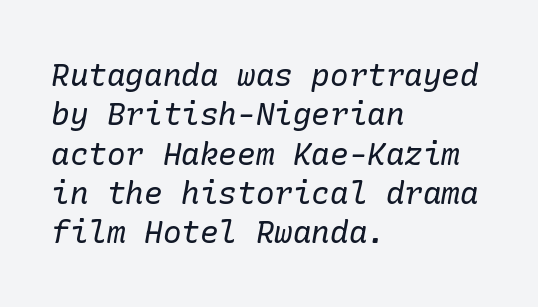
In CSS terms this would be text-align: left. Each stroke keeps to a modest, everyday thickness or less. Would a proofreader flag this as italicized? Yes. The baseline area is clear. These lines keep a tight, regular rhythm from letter to letter.
